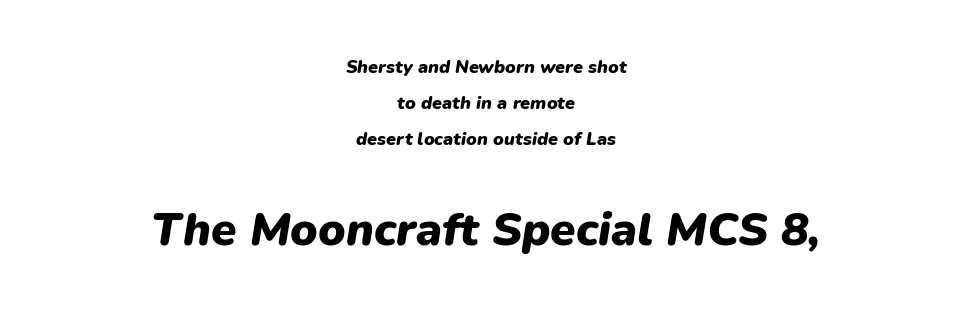
Block two is the big one; block one sits smaller above it. Where is the straight margin? There isn't one; the lines are centered. Characters follow at the spacing the type designer built in. Proportional: the letters do not fall into vertical columns. Quick note: interline space is abundant.
